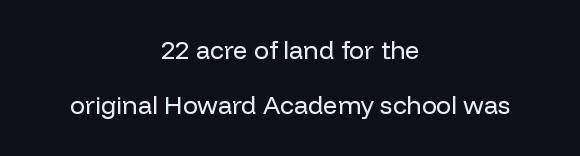
{"italic": "no", "bold": "no", "underline": "no", "align": "center", "line_spacing": "loose", "line_spacing_ratio": 2.22, "letter_spacing": "normal", "letter_spacing_em": 0.0, "glyph_px": 25}
